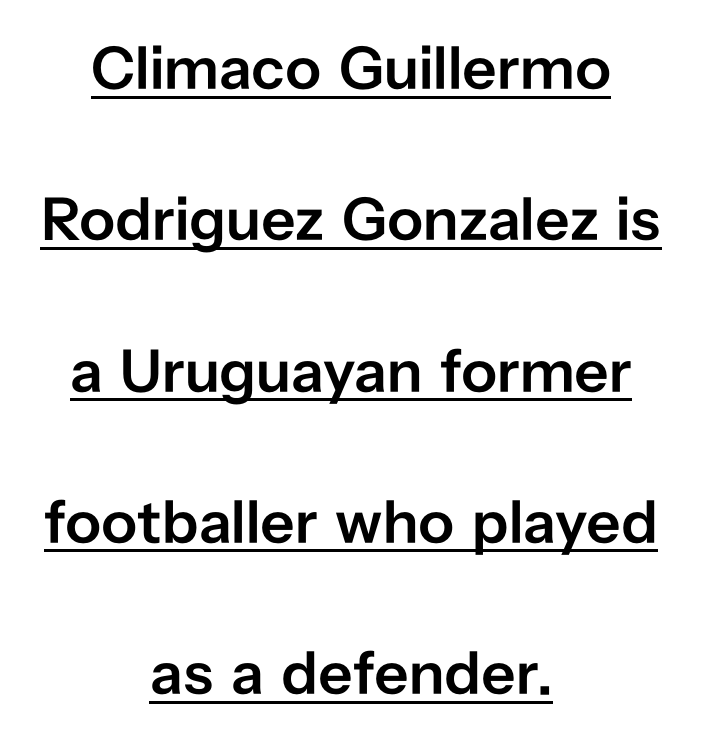
The passage shown is typeset with a sans-serif family. A student would call this center alignment; a typographer would say set centered. Notice the wide empty band between every row — that's loose leading. Is this a fixed-width face? No — the glyphs have proportional, varying widths. What stands out about the letter spacing? Nothing — it is the standard amount.
